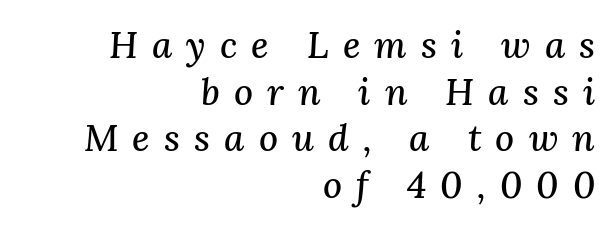
Students, note that the glyphs here are deliberately spaced far apart. Font category for this specimen: serif. A typesetter would mark this as italic. Underlining? Definitely not there. The paragraph shown leans on its right margin. Reading down the column, the eye jumps a familiar distance to each next line.
